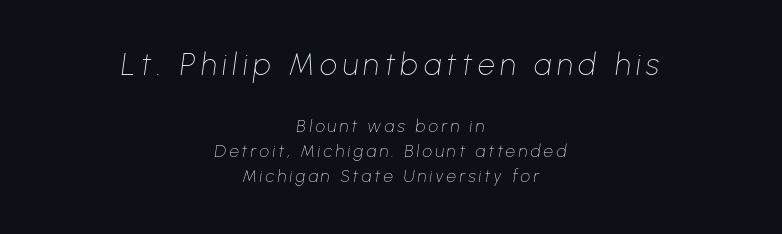
This reads as an unemphasized weight, regular at the heaviest. Character size in the leading block exceeds that of the trailing block. Do the characters align in a grid? No, the font is proportional. The passage shown stacks its lines at a standard gap. The rendering positions every line midway between the sides. Quick note: italic.
